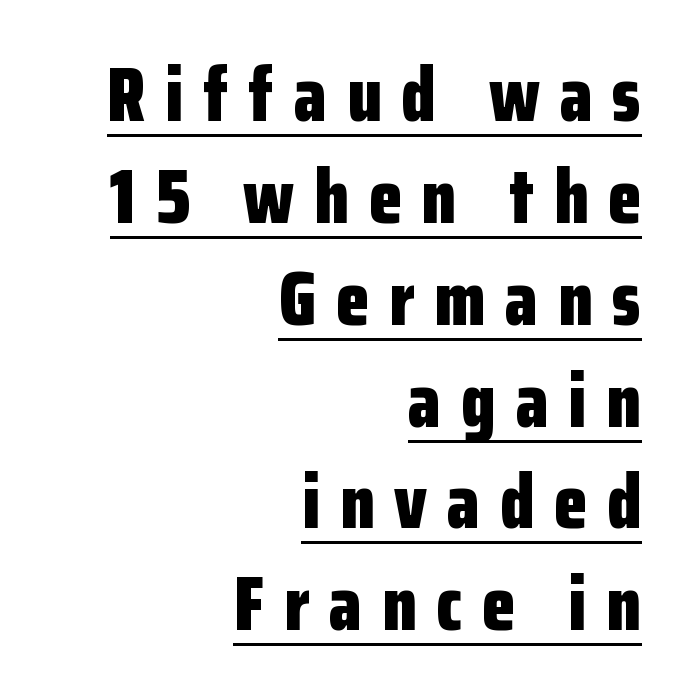
Note the varied advance widths — an 'i' is clearly narrower than an 'm'. Ordinary non-slanted type is in use. What's the leading like? Ordinary, nothing unusual. What stands out about the letter spacing? Its width — letters are far apart.
